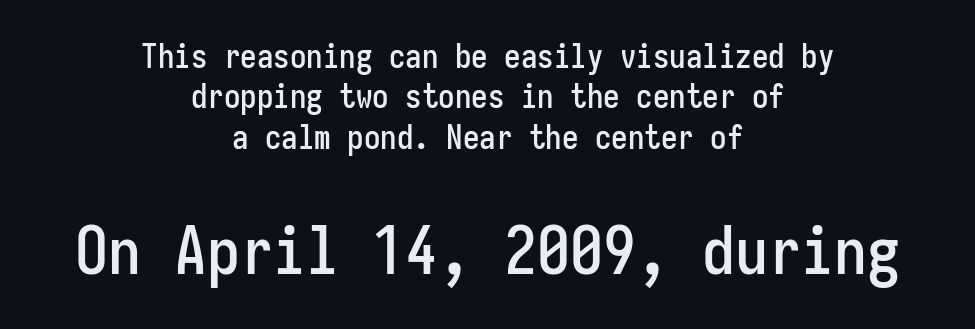
The image shows 66 px condensed sans-serif type, upright, monospaced; set centered, line spacing 1.22x, normal letter spacing, not underlined; the second (bottom) block is 2.0x larger; low stroke contrast and a medium x-height.
